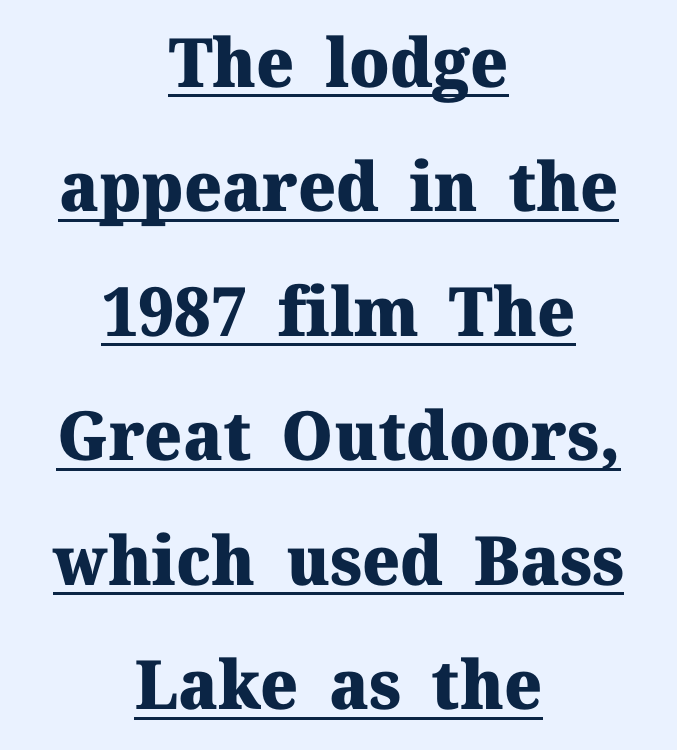
Does the lettering tilt? It doesn't — this is upright. Letterform terminals end in serifs throughout the passage. Each word holds together tightly as a unit, with standard inter-letter gaps. A typesetter would call this proportional, since set widths differ per character. The typesetter chose a symmetrical, centered arrangement here. Look at the stroke-to-counter ratio: heavy, a bold.
